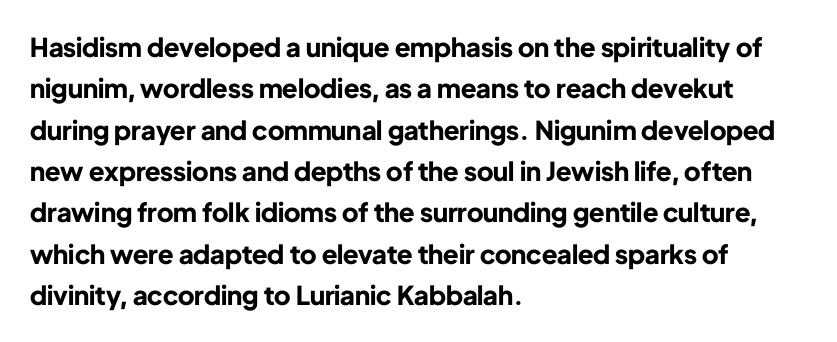
Q: Is the text bold? A: Yes.
Q: Is the text italic (slanted)? A: No, it is upright.
Q: Is the text underlined? A: No.
Q: How is the paragraph aligned? A: Left-aligned.
Q: Is the spacing between letters normal or unusually wide? A: Normal.
Q: Is the spacing between lines tight, normal or loose? A: Normal.
